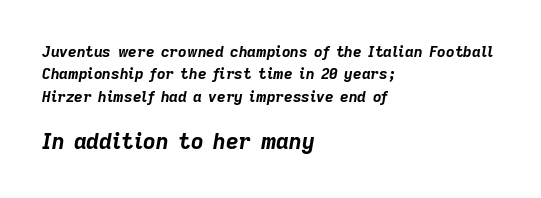
{"italic": "yes", "lean": "right", "slant_degrees": 9, "bold": "yes", "underline": "no", "align": "left", "line_spacing": "normal", "line_spacing_ratio": 1.5, "letter_spacing": "normal", "letter_spacing_em": 0.0, "larger_block": "second", "size_ratio": 1.47, "glyph_px": 22}
